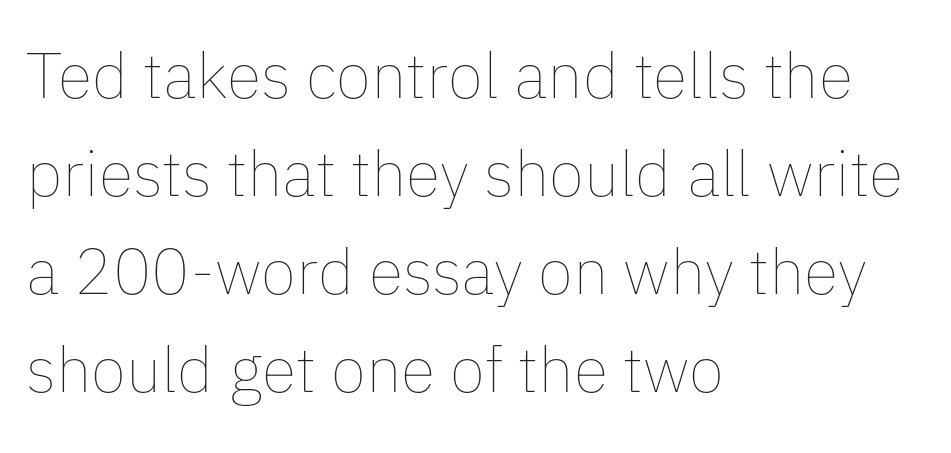
Q: Is the text bold? A: No.
Q: Is the text italic (slanted)? A: No, it is upright.
Q: Is the text underlined? A: No.
Q: How is the paragraph aligned? A: Left-aligned.
Q: Is the spacing between letters normal or unusually wide? A: Normal.
Q: Is the spacing between lines tight, normal or loose? A: Normal.
Q: Width (condensed, normal, or wide)? A: Normal.
Q: Stroke contrast? A: Low.
Q: x-height? A: Medium.
Q: Monospaced? A: No.
